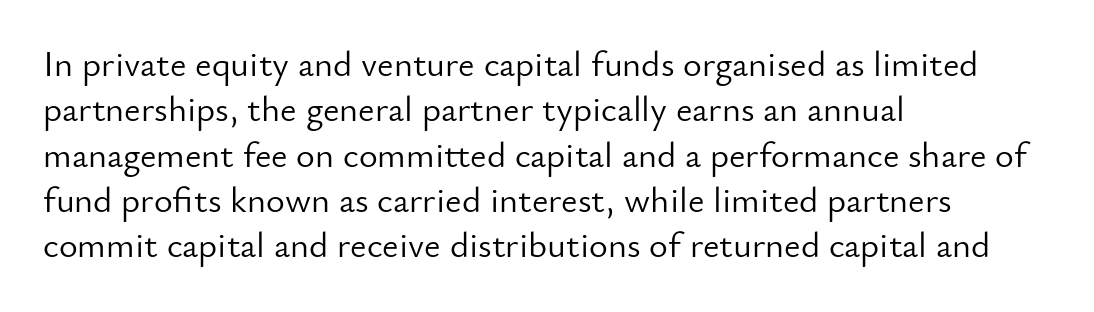
Q: Is the text bold? A: No.
Q: Is the text italic (slanted)? A: No, it is upright.
Q: Is the typeface a serif or a sans-serif typeface? A: Sans-serif.
Q: Is the text underlined? A: No.
Q: How is the paragraph aligned? A: Left-aligned.
Q: Is the spacing between letters normal or unusually wide? A: Normal.
Q: Is the spacing between lines tight, normal or loose? A: Normal.
Q: Width (condensed, normal, or wide)? A: Normal.
Q: Stroke contrast? A: Low.
Q: x-height? A: Small.
Q: Monospaced? A: No.
